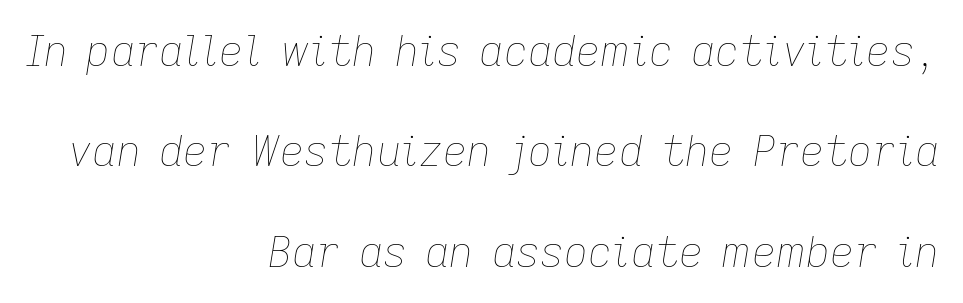
The image shows 42 px thin type, italic (leaning right); set right-aligned, loose line spacing (2.39x), normal letter spacing, not underlined; low stroke contrast and a medium x-height.
